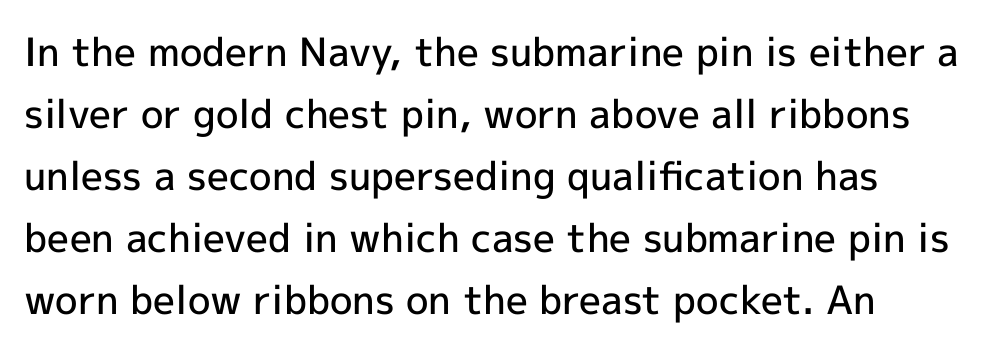
{"serif": "no", "italic": "no", "bold": "semi", "weight": "semibold", "width": "normal", "x_height": "medium", "monospaced": "no", "underline": "no", "align": "left", "line_spacing": "normal", "line_spacing_ratio": 1.59, "letter_spacing": "normal", "letter_spacing_em": 0.0, "glyph_px": 39}
